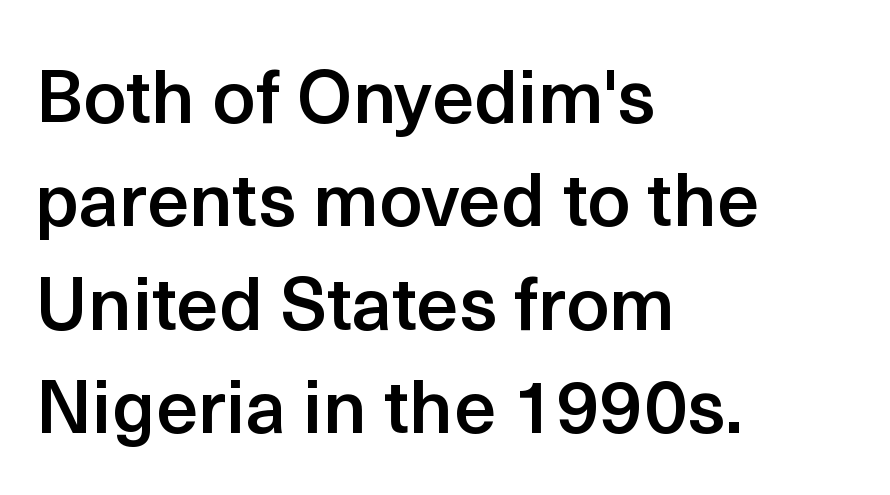
The image shows 75 px semibold sans-serif type, upright; set left-aligned, normal line spacing (1.38x), normal letter spacing, not underlined; a medium x-height.
